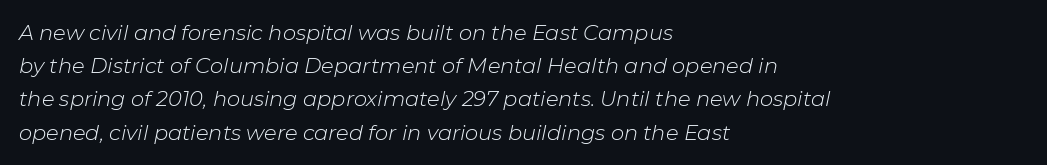
Q: Is the text bold? A: No.
Q: Is the text italic (slanted)? A: Yes, it leans right by about 11 degrees.
Q: Is the text underlined? A: No.
Q: How is the paragraph aligned? A: Left-aligned.
Q: Is the spacing between letters normal or unusually wide? A: Normal.
Q: Is the spacing between lines tight, normal or loose? A: Normal.
